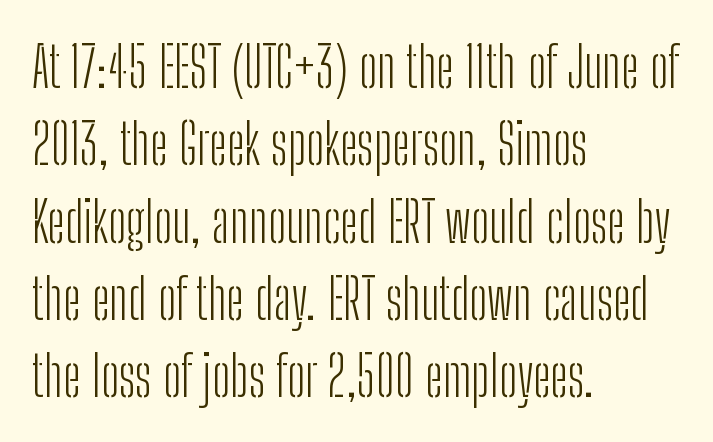
{"serif": "no", "italic": "no", "bold": "no", "weight": "light", "width": "condensed", "stroke_contrast": "low", "x_height": "medium", "monospaced": "no", "underline": "no", "align": "left", "line_spacing": "normal", "line_spacing_ratio": 1.38, "letter_spacing": "normal", "letter_spacing_em": 0.0, "glyph_px": 56}
